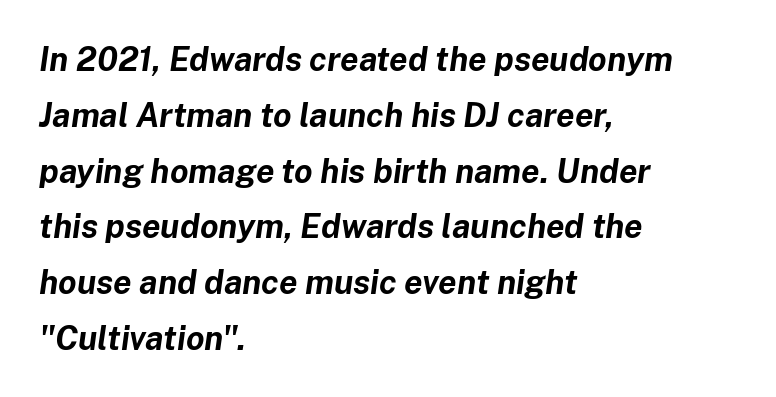
The image shows 33 px bold type, italic (leaning right); set left-aligned, normal line spacing (1.69x), normal letter spacing, not underlined; low stroke contrast and a medium x-height.
